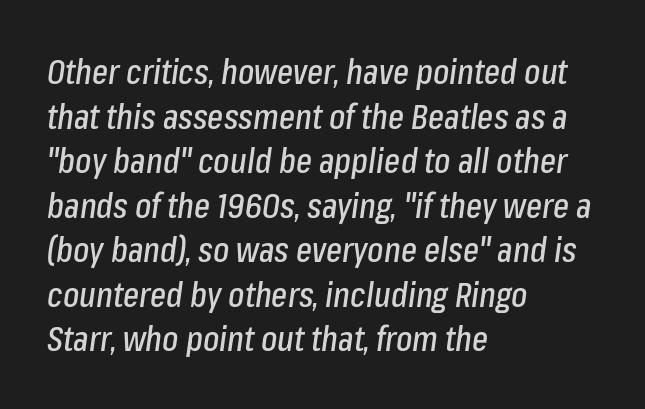
The image shows 34 px condensed type, italic (leaning right); set left-aligned, normal line spacing (1.31x), normal letter spacing, not underlined; low stroke contrast and a medium x-height.
